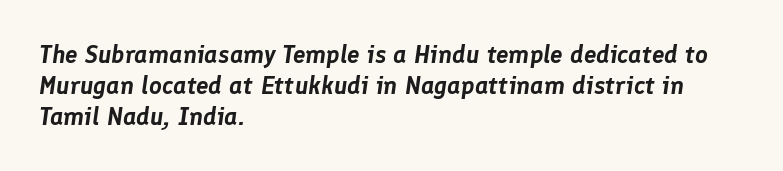
Q: Is the text italic (slanted)? A: Yes, it leans right by about 8 degrees.
Q: Is the text underlined? A: No.
Q: How is the paragraph aligned? A: Left-aligned.
Q: Is the spacing between letters normal or unusually wide? A: Normal.
